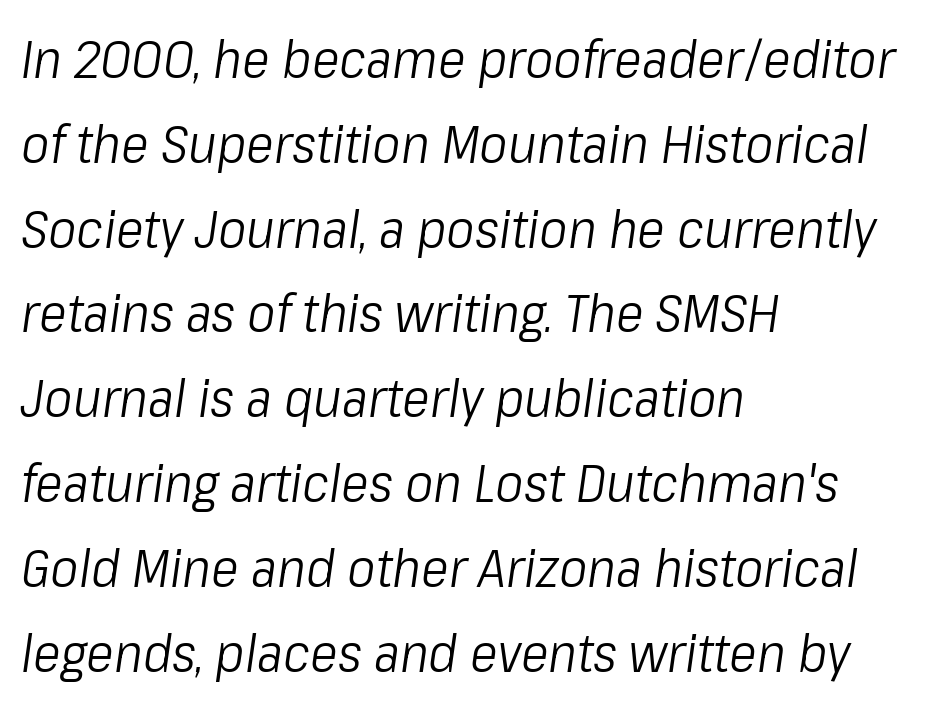
Q: Is the text bold? A: No.
Q: Is the text italic (slanted)? A: Yes, it leans right by about 8 degrees.
Q: Is the text underlined? A: No.
Q: How is the paragraph aligned? A: Left-aligned.
Q: Is the spacing between letters normal or unusually wide? A: Normal.
Q: Is the spacing between lines tight, normal or loose? A: Normal.
Q: Width (condensed, normal, or wide)? A: Condensed.
Q: Stroke contrast? A: Low.
Q: x-height? A: Medium.
Q: Monospaced? A: No.
